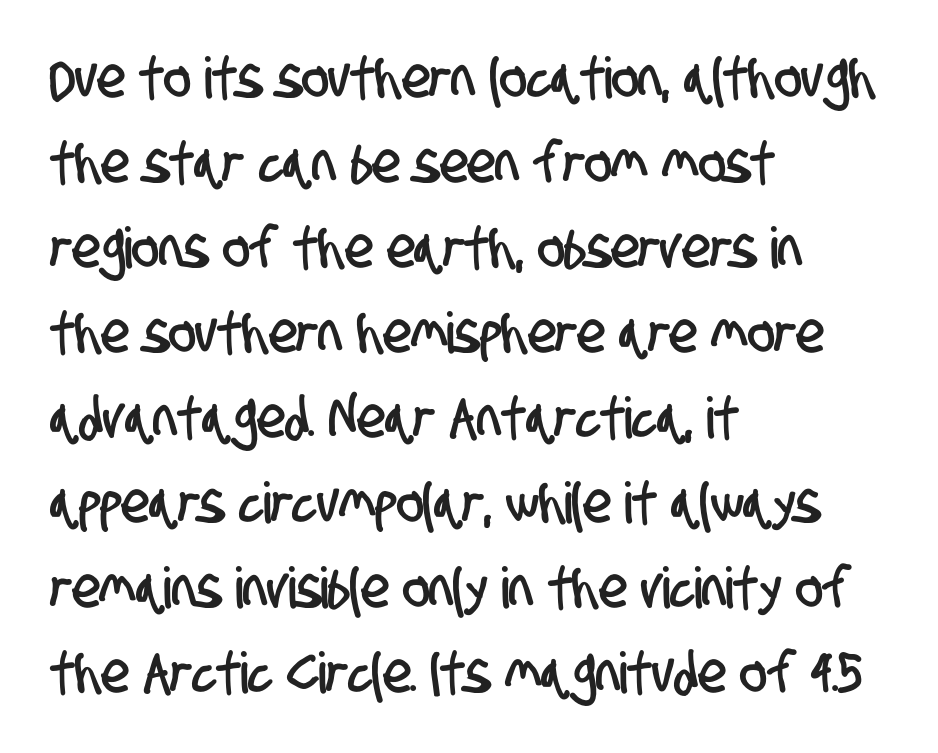
{"serif": "no", "width": "condensed", "stroke_contrast": "low", "x_height": "large", "monospaced": "no", "underline": "no", "align": "left", "line_spacing": "normal", "line_spacing_ratio": 1.49, "letter_spacing": "normal", "letter_spacing_em": 0.0, "glyph_px": 57}
